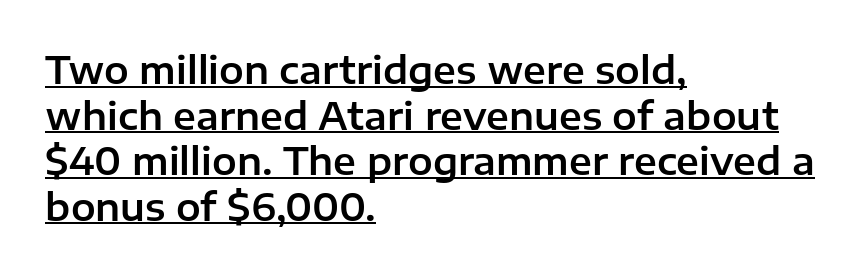
Does a line run under the words? Yes, clearly. You can tell from the bare stems that sans-serif type was used. Character widths vary here, with narrow letters taking less room than wide ones. Tall strokes in this sample are plumb rather than angled. Short and long lines alike share a common starting point at left. This sample uses plain, unmodified letter spacing.
